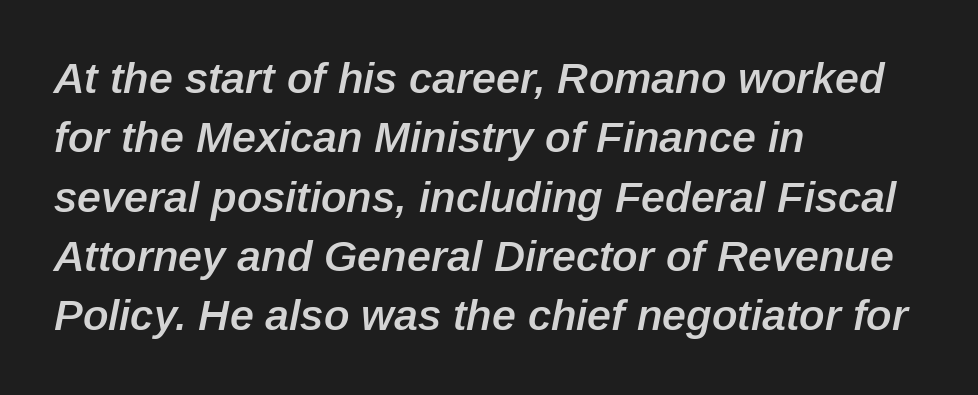
The image shows 43 px semibold type, italic (leaning right); set left-aligned, normal line spacing (1.38x), normal letter spacing, not underlined; low stroke contrast and a medium x-height.
